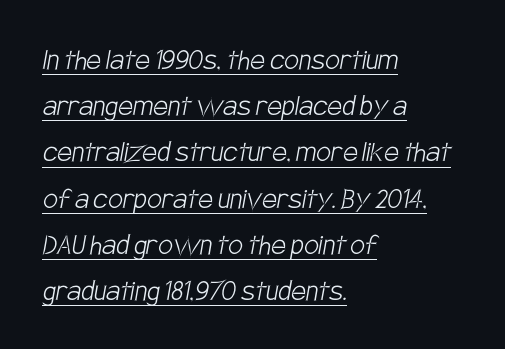
{"serif": "no", "bold": "no", "weight": "light", "width": "condensed", "stroke_contrast": "low", "x_height": "large", "monospaced": "no", "underline": "yes", "align": "left", "line_spacing": "normal", "line_spacing_ratio": 1.4, "letter_spacing": "normal", "letter_spacing_em": 0.0, "glyph_px": 33}
